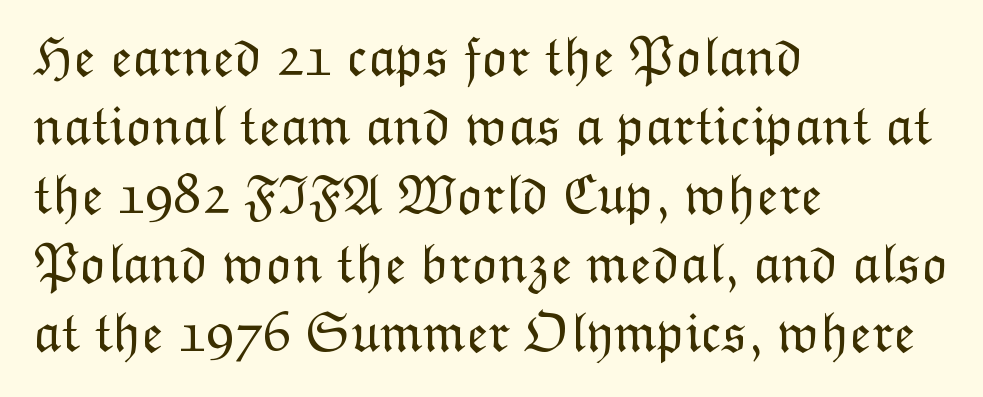
The image shows 56 px light type, upright; set left-aligned, line spacing 1.23x, normal letter spacing, not underlined; low stroke contrast and a medium x-height.
